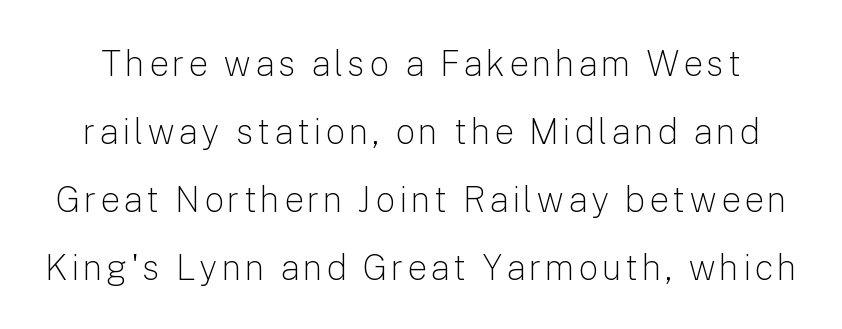
{"serif": "no", "italic": "no", "bold": "no", "weight": "light", "width": "normal", "stroke_contrast": "low", "x_height": "medium", "monospaced": "no", "underline": "no", "line_spacing": "loose", "line_spacing_ratio": 1.94, "glyph_px": 35}
